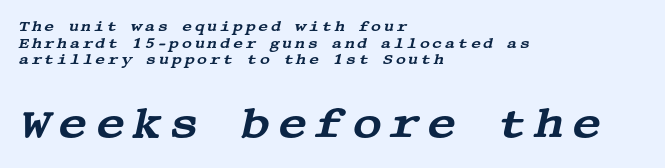
Look at the bottom of the vertical strokes: they flare into serifs here. In terms of posture, this sample is oblique. Horizontally, the lines are justified to the leading edge only. Just letters on the line, the space beneath them empty.
